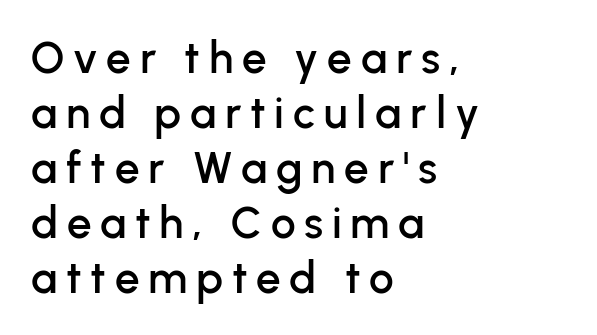
The tracking jumps out immediately: characters are airy and widely separated. Where is the straight margin? On the left. Posture: upright roman. Anything drawn beneath the words? Only blank space. Looks like regular typesetting: each glyph gets only the width it needs.
